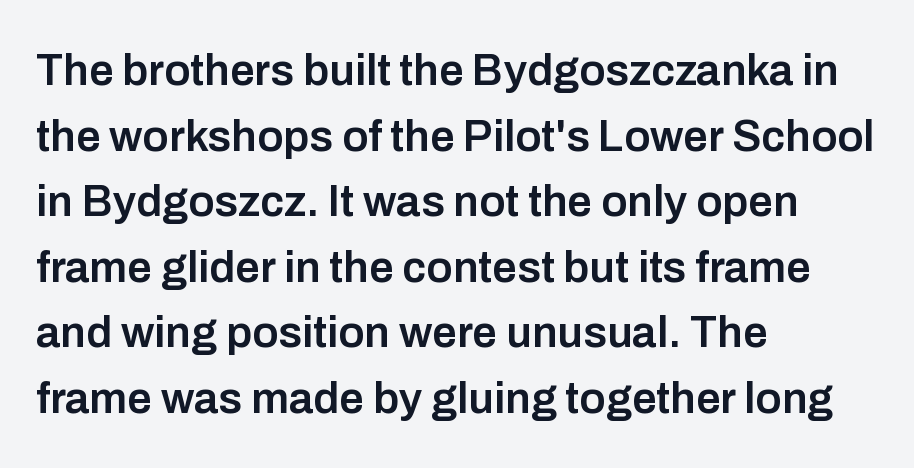
The image shows 44 px semibold sans-serif type, upright; set left-aligned, normal line spacing (1.49x), normal letter spacing, not underlined; low stroke contrast and a medium x-height.
